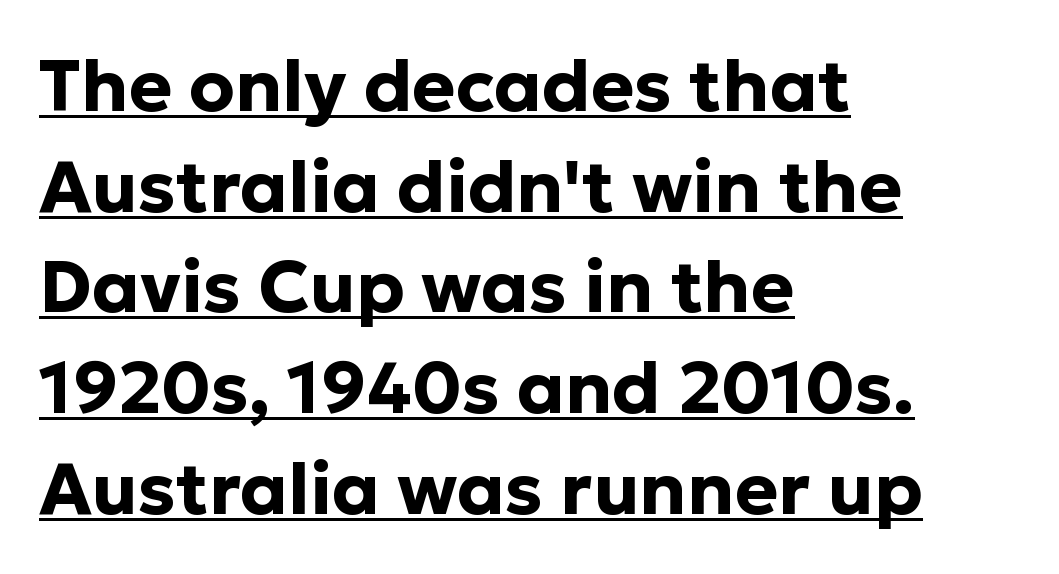
The rendering uses the underline text-decoration. Does the weight exceed regular? Yes, all the way to bold. These lines are rendered in a variable-pitch font. Letter spacing: default. In terms of posture, this sample is upright.
